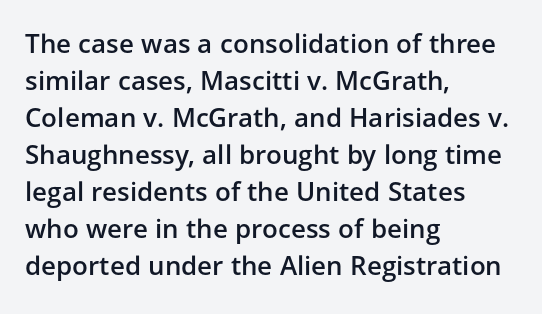
The image shows 26 px text type, upright; set left-aligned, normal line spacing (1.42x), normal letter spacing, not underlined.
